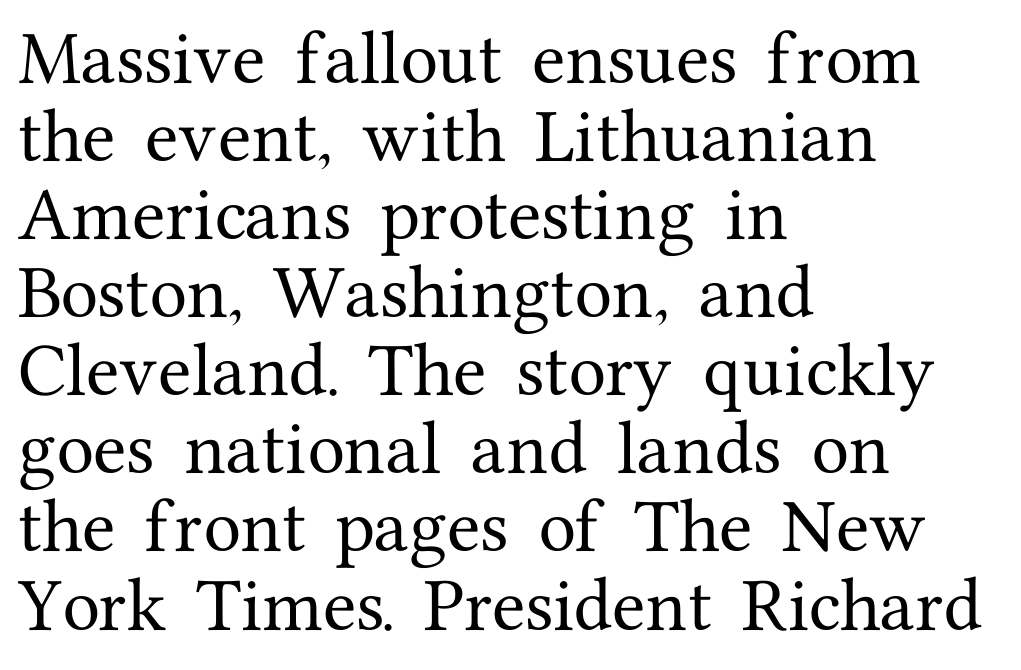
Q: Is the text italic (slanted)? A: No, it is upright.
Q: Is the typeface a serif or a sans-serif typeface? A: Serif.
Q: Is the text underlined? A: No.
Q: How is the paragraph aligned? A: Left-aligned.
Q: Is the spacing between letters normal or unusually wide? A: Normal.
Q: Is the spacing between lines tight, normal or loose? A: Normal.
Q: Width (condensed, normal, or wide)? A: Normal.
Q: Stroke contrast? A: Medium.
Q: x-height? A: Medium.
Q: Monospaced? A: No.
